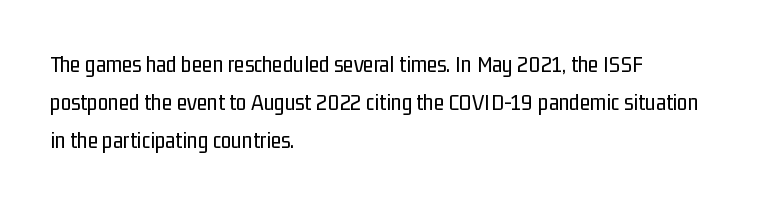
Q: Is the text bold? A: No.
Q: Is the text italic (slanted)? A: No, it is upright.
Q: Is the text underlined? A: No.
Q: How is the paragraph aligned? A: Left-aligned.
Q: Is the spacing between letters normal or unusually wide? A: Normal.
Q: Is the spacing between lines tight, normal or loose? A: Normal.
